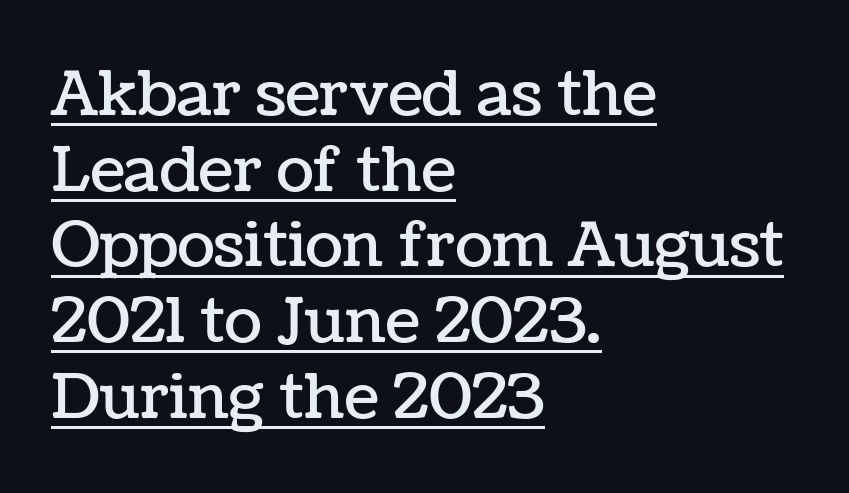
{"italic": "no", "width": "normal", "stroke_contrast": "low", "x_height": "medium", "monospaced": "no", "underline": "yes", "align": "left", "line_spacing_ratio": 1.22, "letter_spacing": "normal", "letter_spacing_em": 0.0, "glyph_px": 62}
